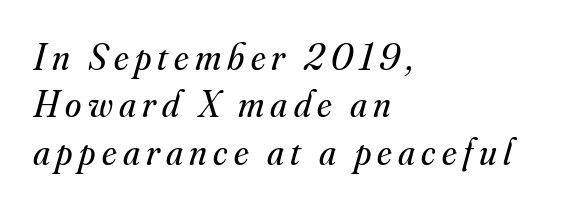
The image shows 37 px regular-weight serif type, italic (leaning right); set left-aligned, normal line spacing (1.28x), not underlined; medium stroke contrast and a small x-height.
